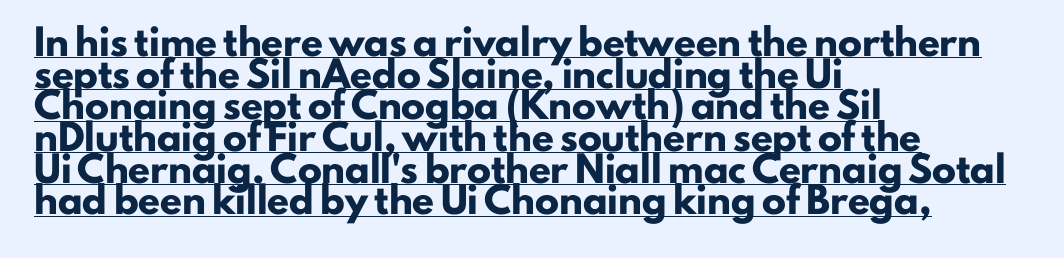
Q: Is the text bold? A: Yes.
Q: Is the text italic (slanted)? A: No, it is upright.
Q: Is the text underlined? A: Yes.
Q: How is the paragraph aligned? A: Left-aligned.
Q: Is the spacing between letters normal or unusually wide? A: Normal.
Q: Is the spacing between lines tight, normal or loose? A: Normal.
